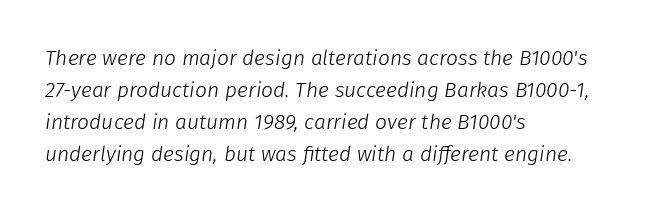
The weight would be labelled regular, book, light, or lighter still. The words here are not underlined. The lines are quadded left. Designer's note — italics engaged. The face used here is rendered with its standard letterfit.
